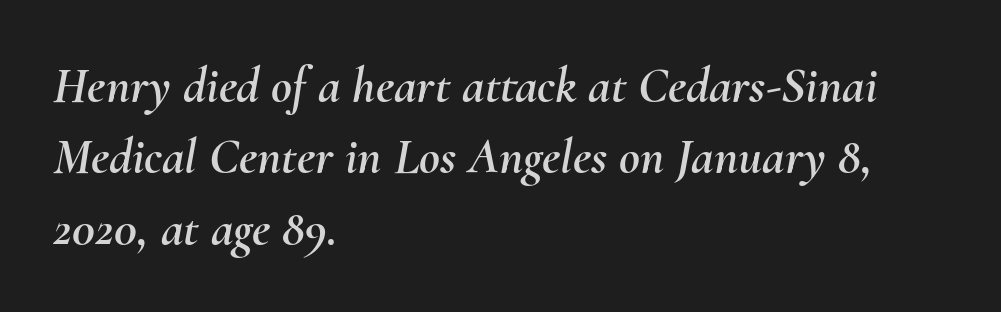
{"italic": "yes", "lean": "right", "slant_degrees": 10, "width": "normal", "stroke_contrast": "medium", "x_height": "small", "monospaced": "no", "underline": "no", "align": "left", "line_spacing": "normal", "line_spacing_ratio": 1.4, "letter_spacing": "normal", "letter_spacing_em": 0.0, "glyph_px": 51}
